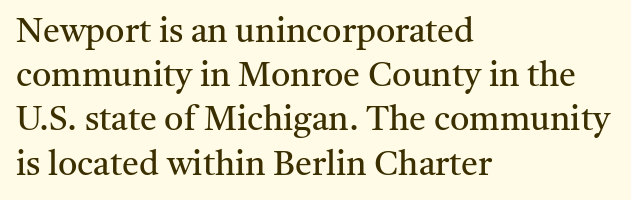
Q: Is the text bold? A: No.
Q: Is the text italic (slanted)? A: No, it is upright.
Q: Is the typeface a serif or a sans-serif typeface? A: Serif.
Q: Is the text underlined? A: No.
Q: How is the paragraph aligned? A: Left-aligned.
Q: Is the spacing between letters normal or unusually wide? A: Normal.
Q: Is the spacing between lines tight, normal or loose? A: Normal.
Q: Width (condensed, normal, or wide)? A: Normal.
Q: Stroke contrast? A: Medium.
Q: x-height? A: Medium.
Q: Monospaced? A: No.
